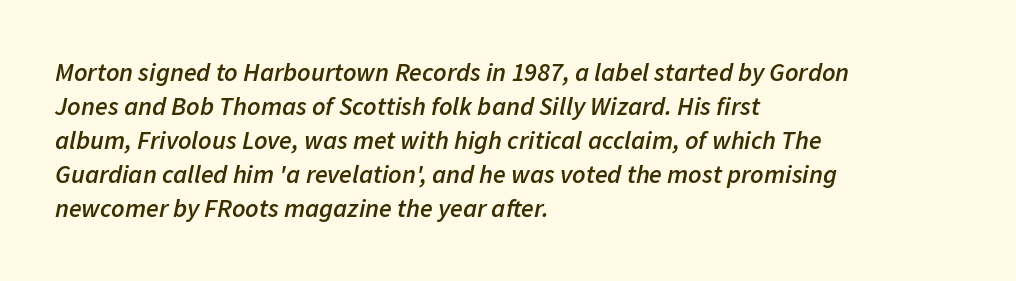
Is the type slanted? Yes — the strokes lean at a clear angle. Summary of weight: moderately heavy, a semibold. Clear beneath every line of the passage. Students, note that the glyphs here touch the page at normal intervals. The paragraph shown leans on its left margin. The block of text has a typical density, with ordinary space between rows.
